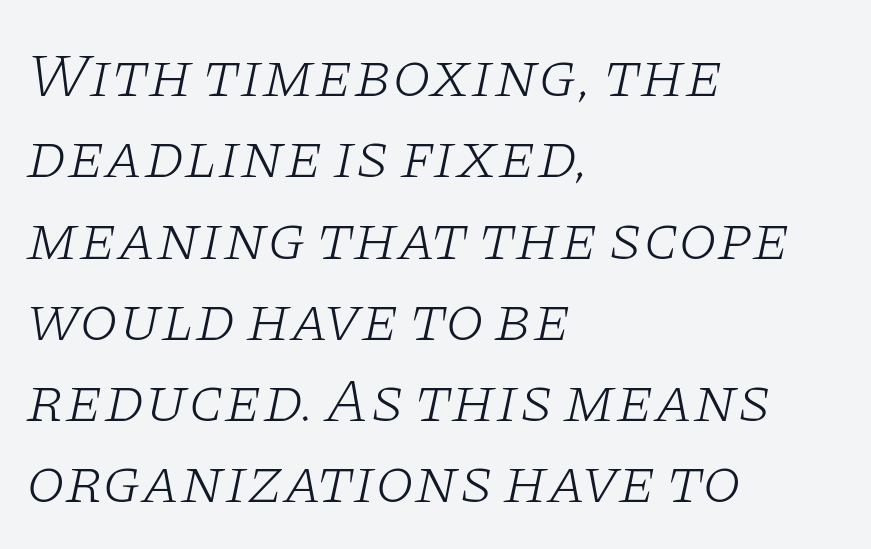
The rendering anchors every line to the left-hand side. The face used here is proportionally spaced, like ordinary book or web type. Are there feet on the stems? There are — it's a serif. Letters rest on an invisible, unmarked baseline. Weight class: somewhere from thin through regular. Horizontal bands of white between lines are of average thickness.
